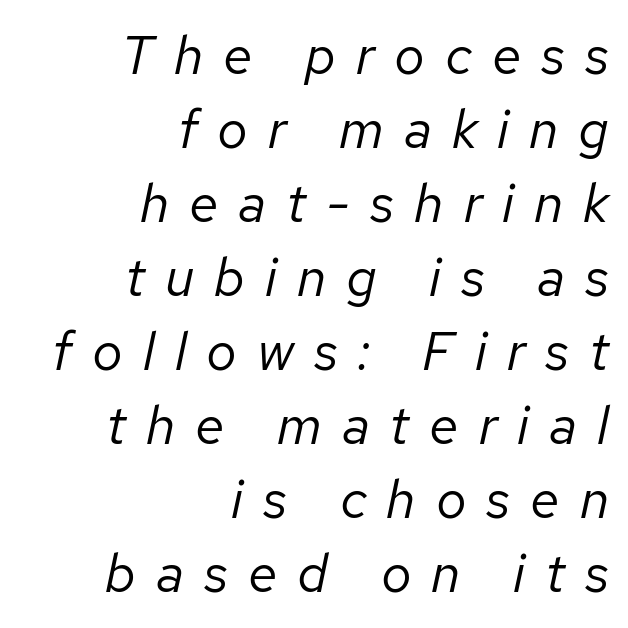
{"italic": "yes", "lean": "right", "slant_degrees": 12, "bold": "no", "weight": "regular", "width": "normal", "stroke_contrast": "low", "x_height": "medium", "monospaced": "no", "underline": "no", "align": "right", "line_spacing": "normal", "line_spacing_ratio": 1.37, "letter_spacing": "wide", "letter_spacing_em": 0.37, "glyph_px": 54}
